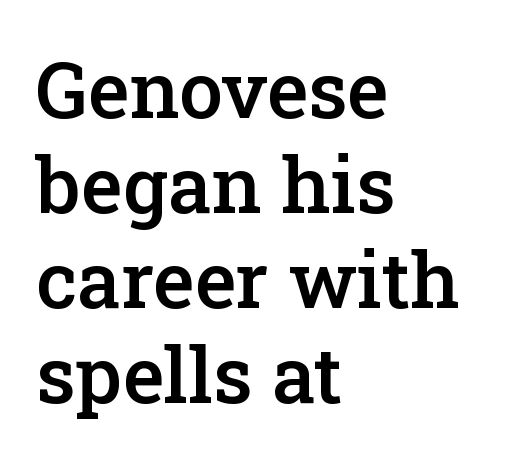
{"serif": "yes", "italic": "no", "bold": "semi", "weight": "semibold", "width": "normal", "stroke_contrast": "low", "x_height": "medium", "monospaced": "no", "underline": "no", "align": "left", "line_spacing_ratio": 1.22, "letter_spacing": "normal", "letter_spacing_em": 0.0, "glyph_px": 78}
